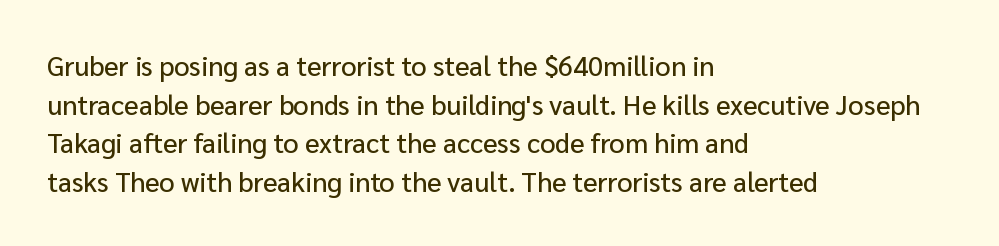
Q: Is the text italic (slanted)? A: No, it is upright.
Q: Is the text underlined? A: No.
Q: How is the paragraph aligned? A: Left-aligned.
Q: Is the spacing between letters normal or unusually wide? A: Normal.
Q: Is the spacing between lines tight, normal or loose? A: Normal.
